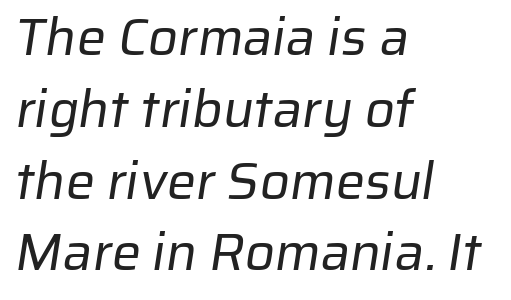
The image shows 52 px regular-weight sans-serif type; set left-aligned, normal line spacing (1.38x), normal letter spacing, not underlined; low stroke contrast and a medium x-height.
